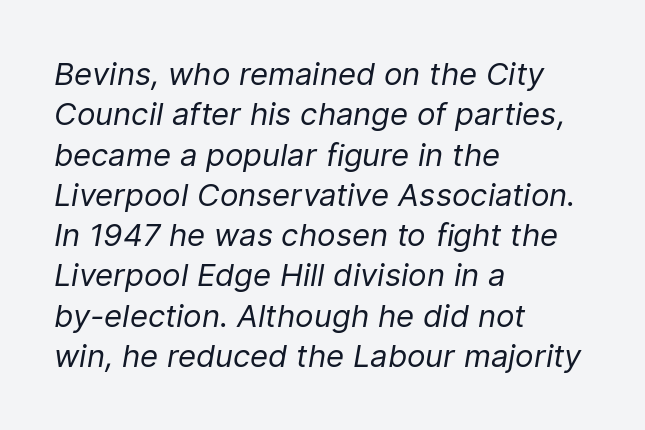
Q: Is the text bold? A: No.
Q: Is the text italic (slanted)? A: Yes, it leans right by about 9 degrees.
Q: Is the text underlined? A: No.
Q: How is the paragraph aligned? A: Left-aligned.
Q: Is the spacing between letters normal or unusually wide? A: Normal.
Q: Is the spacing between lines tight, normal or loose? A: Normal.
Q: Width (condensed, normal, or wide)? A: Normal.
Q: Stroke contrast? A: Low.
Q: x-height? A: Medium.
Q: Monospaced? A: No.
